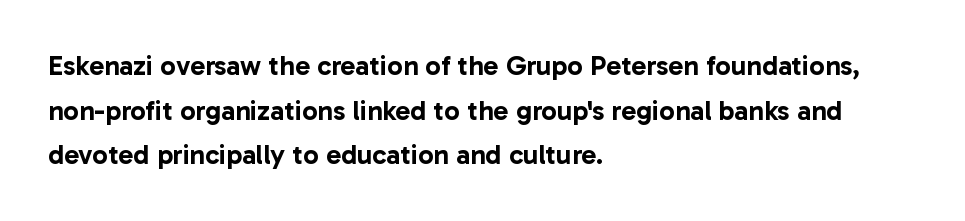
The image shows 28 px sans-serif type, upright; set left-aligned, normal line spacing (1.59x), normal letter spacing, not underlined; low stroke contrast and a medium x-height.
